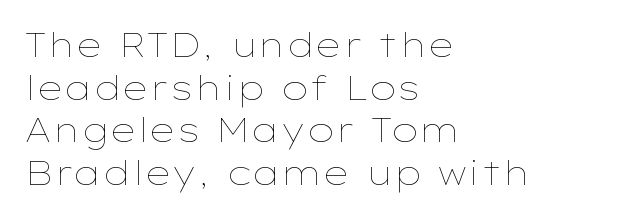
This rendering leaves character spacing at its baseline value. Designer's note — italics off, roman on. Summary of weight: not heavy and not bold. Each letter keeps its own natural width here, so spacing adapts to shape. Clear beneath every line of the passage.
